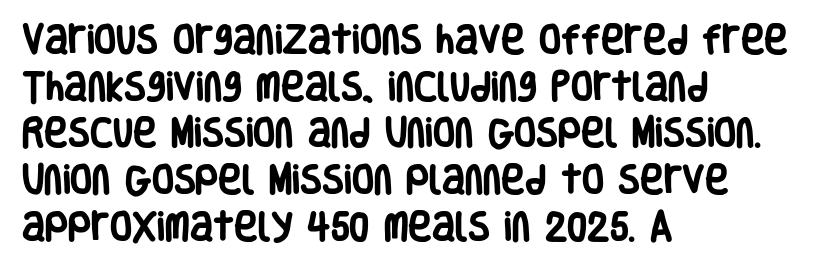
The image shows 32 px heavy, condensed sans-serif type, upright; set left-aligned, normal line spacing (1.46x), normal letter spacing, not underlined; low stroke contrast and a large x-height.
